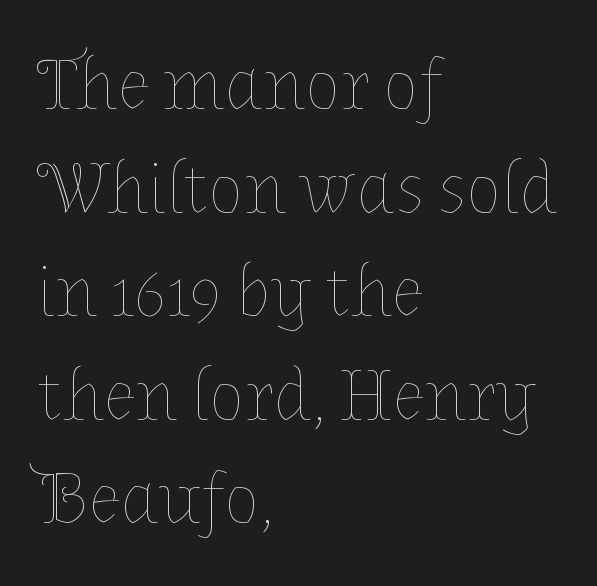
Do the characters align in a grid? No, the font is proportional. The typesetter chose a ragged-right arrangement here. Does the lettering tilt? It doesn't — this is upright. Leading: standard. The cut favours lightness, reaching ordinary text weight at its darkest. Tracking here is standard; glyphs follow each other at the usual distance.
